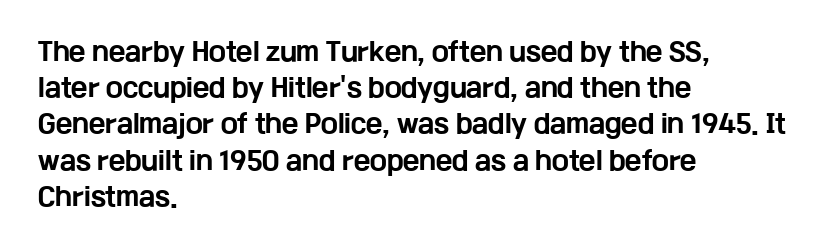
The image shows 25 px bold type, upright; set left-aligned, normal line spacing (1.45x), normal letter spacing, not underlined.
